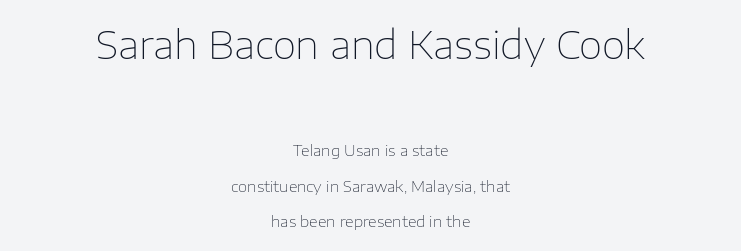
Q: Is the text bold? A: No.
Q: Is the text italic (slanted)? A: No, it is upright.
Q: Is the typeface a serif or a sans-serif typeface? A: Sans-serif.
Q: Is the text underlined? A: No.
Q: How is the paragraph aligned? A: Centered.
Q: Is the spacing between letters normal or unusually wide? A: Normal.
Q: Is the spacing between lines tight, normal or loose? A: Loose.
Q: Which block of text is set in a larger size, the first (top) or the second (bottom)? A: The first (top) one.
Q: Width (condensed, normal, or wide)? A: Normal.
Q: Stroke contrast? A: Low.
Q: x-height? A: Medium.
Q: Monospaced? A: No.
